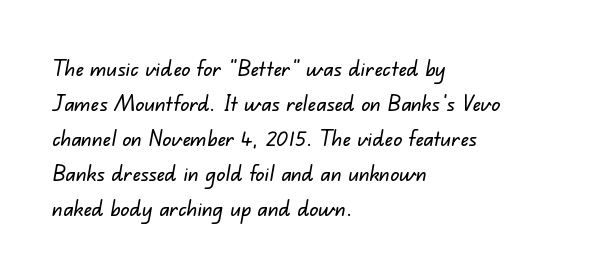
Q: Is the text underlined? A: No.
Q: How is the paragraph aligned? A: Left-aligned.
Q: Is the spacing between letters normal or unusually wide? A: Normal.
Q: Is the spacing between lines tight, normal or loose? A: Normal.
